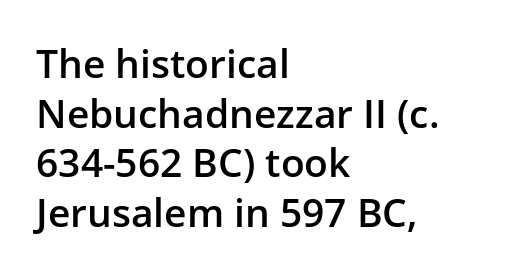
{"serif": "no", "italic": "no", "bold": "semi", "weight": "semibold", "width": "normal", "stroke_contrast": "low", "x_height": "medium", "monospaced": "no", "underline": "no", "align": "left", "line_spacing": "normal", "line_spacing_ratio": 1.27, "letter_spacing": "normal", "letter_spacing_em": 0.0, "glyph_px": 39}
